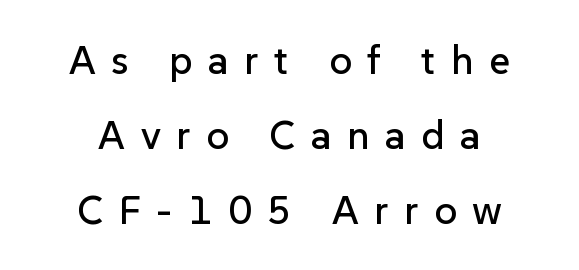
Q: Is the text italic (slanted)? A: No, it is upright.
Q: Is the typeface a serif or a sans-serif typeface? A: Sans-serif.
Q: Is the text underlined? A: No.
Q: How is the paragraph aligned? A: Centered.
Q: Is the spacing between letters normal or unusually wide? A: Unusually wide.
Q: Width (condensed, normal, or wide)? A: Normal.
Q: Stroke contrast? A: Low.
Q: x-height? A: Medium.
Q: Monospaced? A: No.
